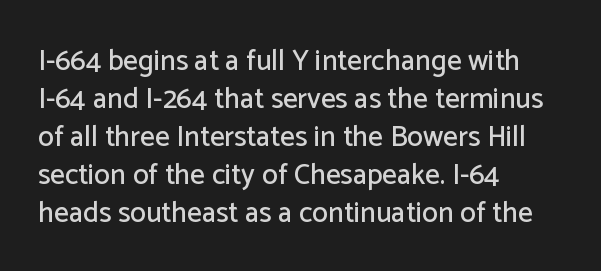
Nothing sits at the stroke ends, so this counts as sans-serif. Characters follow at the spacing the type designer built in. In terms of leading, this rendering sits right in the middle. Words float on clear page, feet unadorned. One-word summary of the alignment: left.
